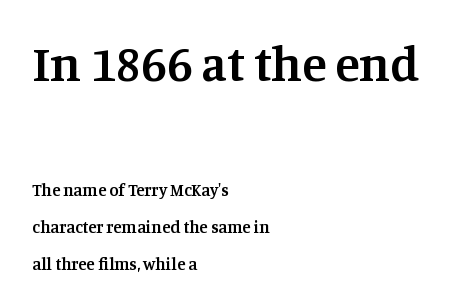
The rendering uses natural spacing where letterforms have individual widths. Spacing between characters is what you'd get straight out of the box. Notice how the passage keeps a crisp vertical edge on the left only. Notice the strokes are somewhat thickened but not fully heavy: this is a semibold.
